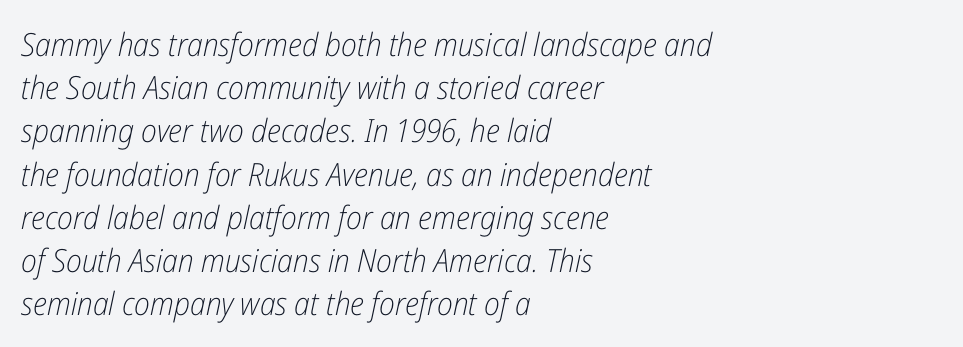
Q: Is the text bold? A: No.
Q: Is the text italic (slanted)? A: Yes, it leans right by about 12 degrees.
Q: Is the text underlined? A: No.
Q: How is the paragraph aligned? A: Left-aligned.
Q: Is the spacing between letters normal or unusually wide? A: Normal.
Q: Is the spacing between lines tight, normal or loose? A: Normal.
Q: Width (condensed, normal, or wide)? A: Condensed.
Q: Stroke contrast? A: Low.
Q: x-height? A: Medium.
Q: Monospaced? A: No.
